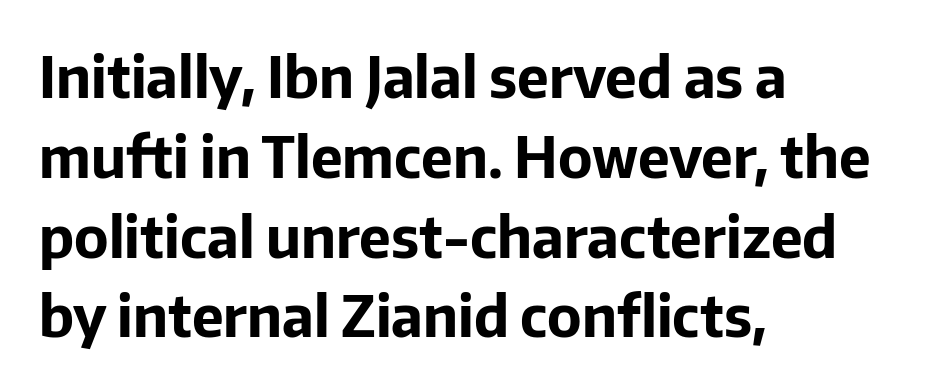
{"serif": "no", "italic": "no", "bold": "yes", "weight": "bold", "width": "normal", "stroke_contrast": "low", "x_height": "medium", "monospaced": "no", "underline": "no", "align": "left", "line_spacing": "normal", "line_spacing_ratio": 1.4, "letter_spacing": "normal", "letter_spacing_em": 0.0, "glyph_px": 57}
